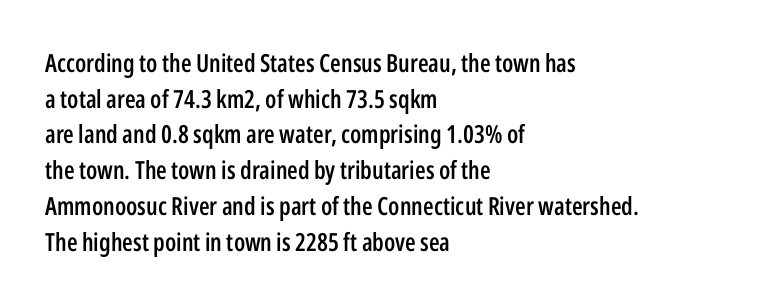
{"italic": "no", "bold": "semi", "underline": "no", "align": "left", "line_spacing": "normal", "line_spacing_ratio": 1.43, "letter_spacing": "normal", "letter_spacing_em": 0.0, "glyph_px": 25}
